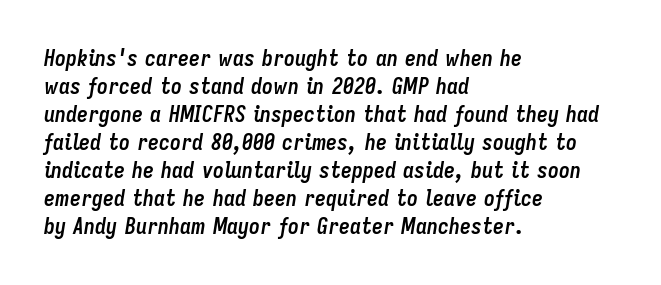
Q: Is the text bold? A: Yes.
Q: Is the text italic (slanted)? A: Yes, it leans right by about 9 degrees.
Q: Is the text underlined? A: No.
Q: How is the paragraph aligned? A: Left-aligned.
Q: Is the spacing between letters normal or unusually wide? A: Normal.
Q: Is the spacing between lines tight, normal or loose? A: Normal.
